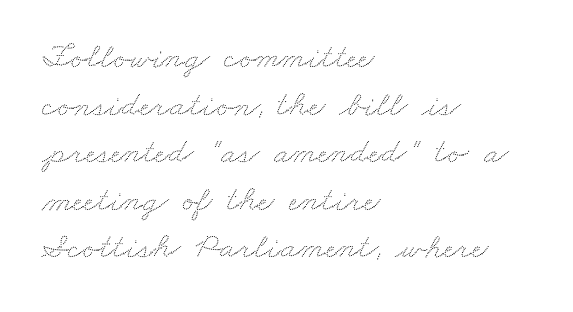
Q: Is the text underlined? A: No.
Q: How is the paragraph aligned? A: Left-aligned.
Q: Is the spacing between letters normal or unusually wide? A: Normal.
Q: Is the spacing between lines tight, normal or loose? A: Normal.
Q: Width (condensed, normal, or wide)? A: Wide.
Q: Stroke contrast? A: Low.
Q: x-height? A: Small.
Q: Monospaced? A: No.
